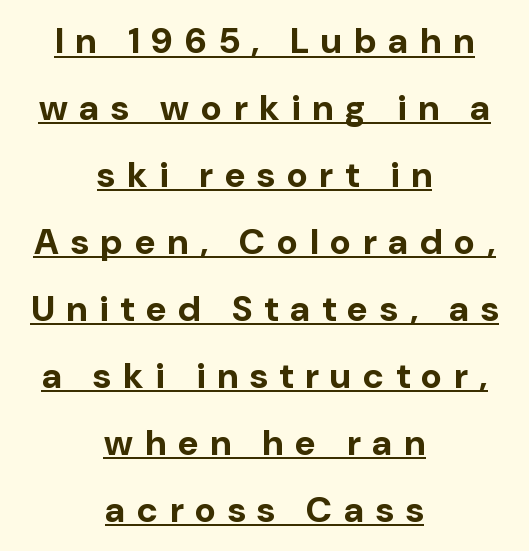
Looks like regular typesetting: each glyph gets only the width it needs. Honestly, the letter spacing is so wide it's the main thing you notice. A continuous stroke trails under the words, as in a hyperlink. Typographically, this falls in the sans-serif category. Ordinary non-slanted type is in use.
